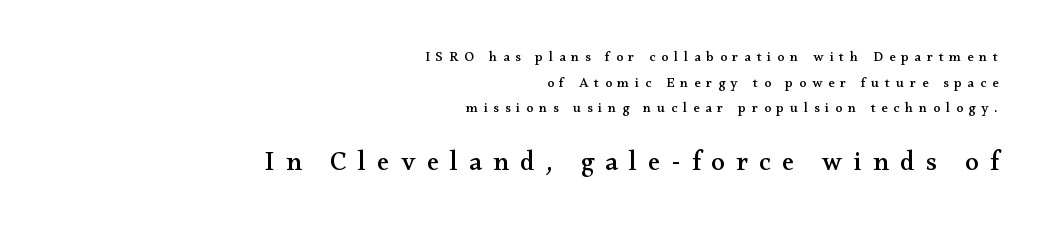
{"italic": "no", "underline": "no", "align": "right", "line_spacing_ratio": 1.83, "letter_spacing": "wide", "letter_spacing_em": 0.42, "larger_block": "second", "size_ratio": 1.93, "glyph_px": 27}
